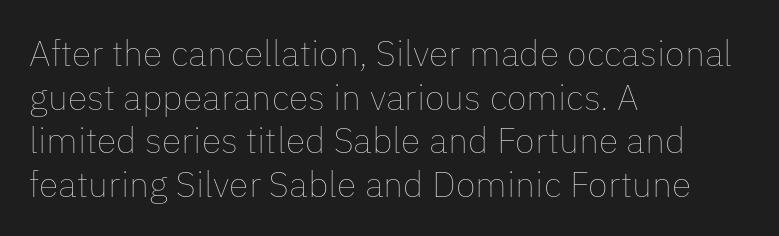
{"italic": "no", "bold": "no", "weight": "thin", "width": "normal", "stroke_contrast": "low", "x_height": "medium", "monospaced": "no", "underline": "no", "align": "left", "line_spacing_ratio": 1.21, "letter_spacing": "normal", "letter_spacing_em": 0.0, "glyph_px": 36}
